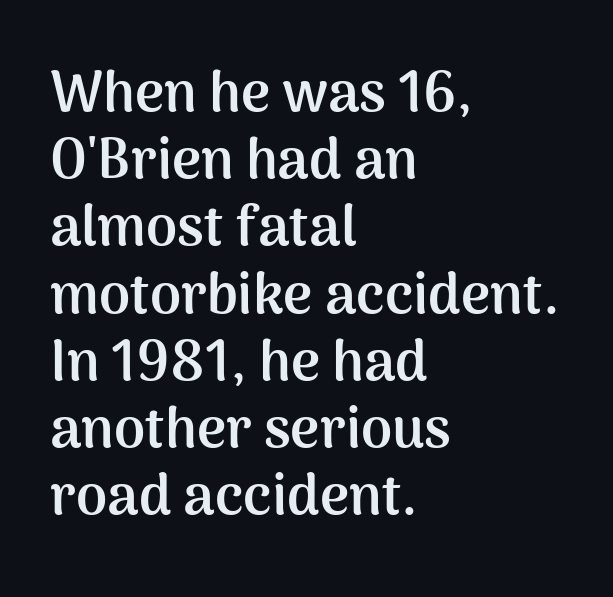
Font category for this specimen: sans-serif. The letters are bold, with thick, heavy strokes. Decoration check: the copy has no underline. Do the characters align in a grid? No, the font is proportional. The rendering keeps characters at their native spacing. The passage is arranged the way most books set body copy — flush left.
